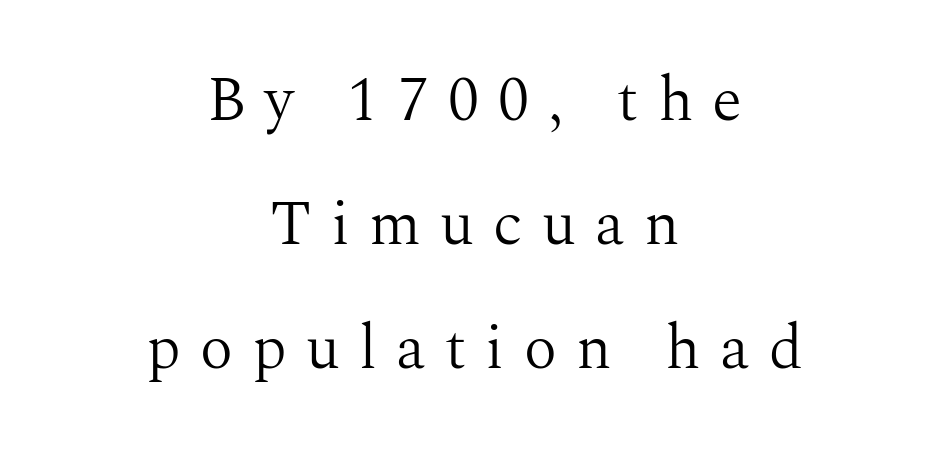
{"serif": "yes", "italic": "no", "bold": "no", "weight": "light", "width": "normal", "stroke_contrast": "medium", "x_height": "medium", "monospaced": "no", "underline": "no", "align": "center", "line_spacing": "loose", "line_spacing_ratio": 2.0, "letter_spacing": "wide", "letter_spacing_em": 0.31, "glyph_px": 62}
